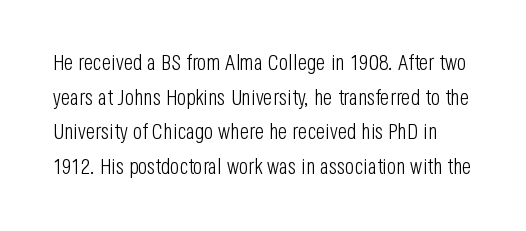
The image shows 22 px text type, upright; set normal line spacing (1.57x), normal letter spacing, not underlined.
